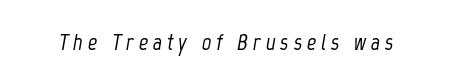
The image shows 23 px text type, italic (leaning right); set unusually wide letter spacing (+0.21 em), not underlined.
